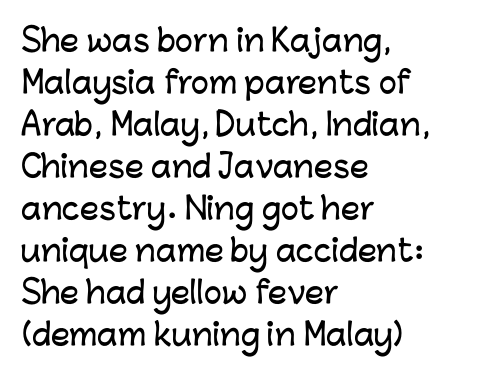
Q: Is the text italic (slanted)? A: No, it is upright.
Q: Is the typeface a serif or a sans-serif typeface? A: Sans-serif.
Q: Is the text underlined? A: No.
Q: How is the paragraph aligned? A: Left-aligned.
Q: Is the spacing between letters normal or unusually wide? A: Normal.
Q: Is the spacing between lines tight, normal or loose? A: Normal.
Q: Width (condensed, normal, or wide)? A: Normal.
Q: Stroke contrast? A: Low.
Q: x-height? A: Medium.
Q: Monospaced? A: No.
